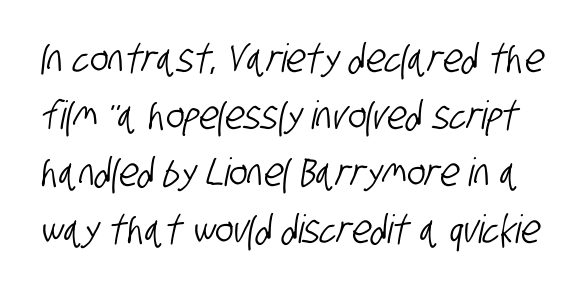
No word sits above an underline. I'd call this a sans setting — the letters go barefoot. The letters advance in unequal steps, a hallmark of proportional type. The space between consecutive lines is moderate. The face used here is rendered with its standard letterfit.
